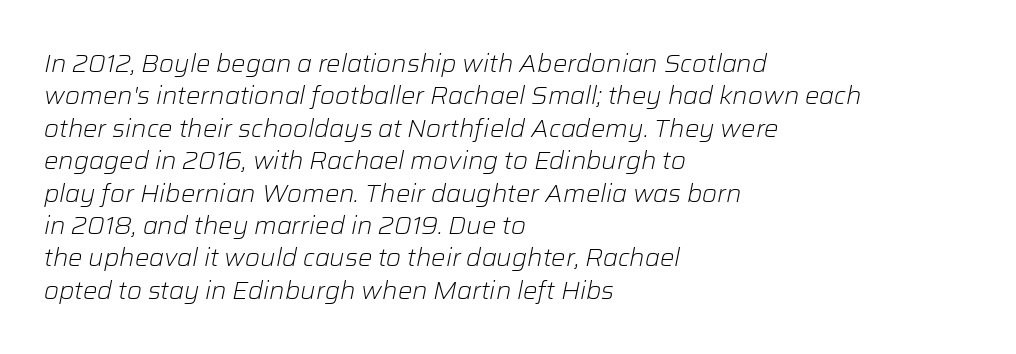
Q: Is the text bold? A: No.
Q: Is the text italic (slanted)? A: Yes, it leans right by about 12 degrees.
Q: Is the text underlined? A: No.
Q: How is the paragraph aligned? A: Left-aligned.
Q: Is the spacing between letters normal or unusually wide? A: Normal.
Q: Is the spacing between lines tight, normal or loose? A: Normal.
